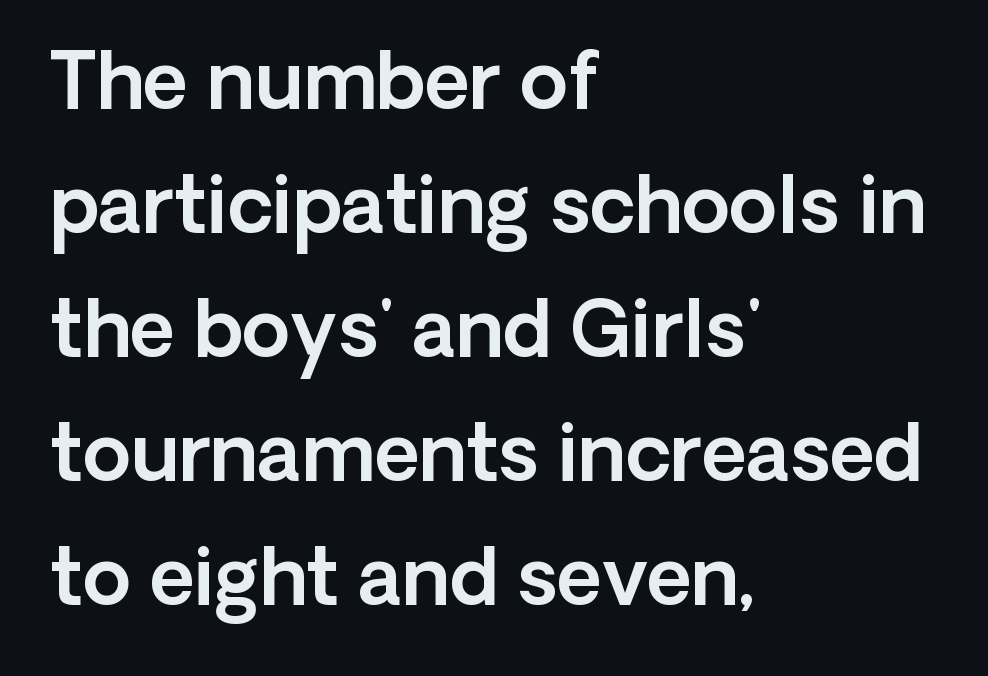
{"serif": "no", "italic": "no", "width": "normal", "x_height": "medium", "monospaced": "no", "underline": "no", "align": "left", "line_spacing": "normal", "line_spacing_ratio": 1.59, "letter_spacing": "normal", "letter_spacing_em": 0.0, "glyph_px": 78}
